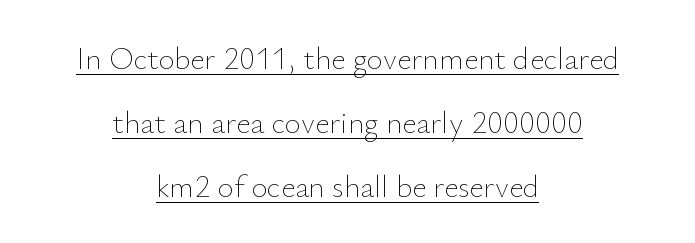
Glyph-to-glyph distance matches everyday printed text. Check the space under the baseline: a stroke is drawn there. These glyphs show unthickened strokes, regular width or finer. Note the varied advance widths — an 'i' is clearly narrower than an 'm'. Characters remain perfectly vertical along every line. Line starts and ends both wander, symmetrically.
